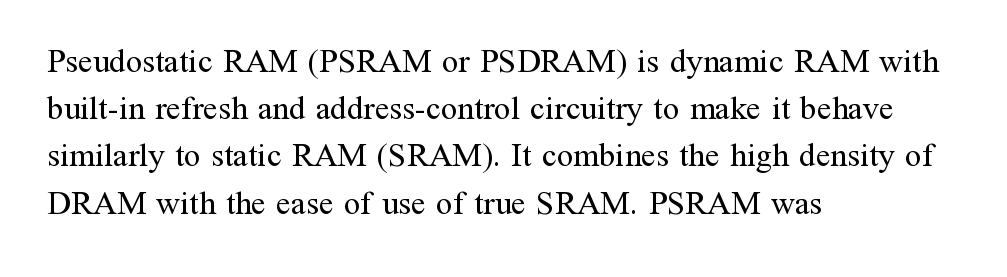
The image shows 33 px regular-weight serif type, upright; set left-aligned, normal line spacing (1.43x), normal letter spacing, not underlined; medium stroke contrast and a medium x-height.
